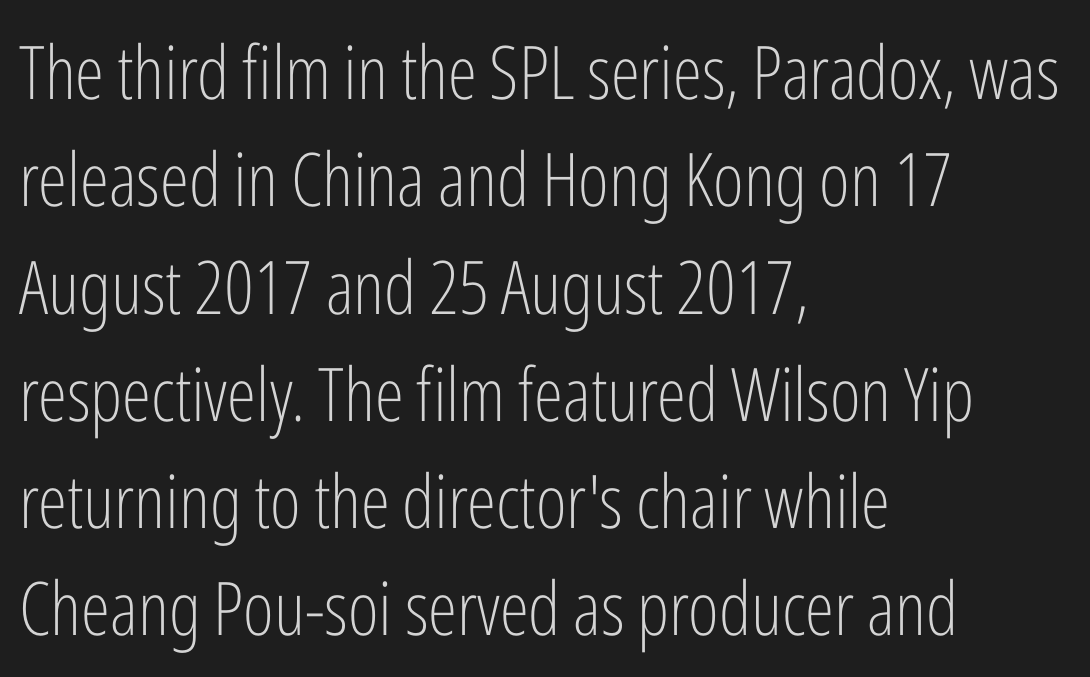
One glance says typical: line gaps are just what's usual. Descenders hang freely into open space. If you drew a line through each stem, it would be perfectly vertical. Character widths vary here, with narrow letters taking less room than wide ones. The font family rendered here belongs to the sans-serif group. Weight: regular or lighter.
